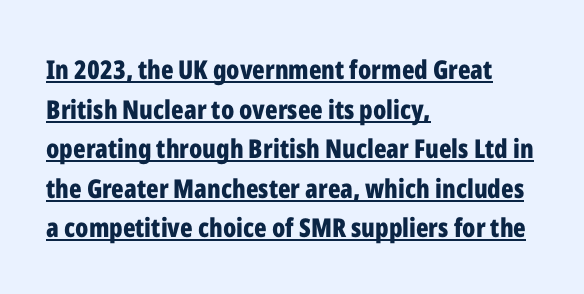
{"italic": "no", "bold": "yes", "underline": "yes", "align": "left", "line_spacing": "normal", "line_spacing_ratio": 1.52, "letter_spacing": "normal", "letter_spacing_em": 0.0, "glyph_px": 26}
